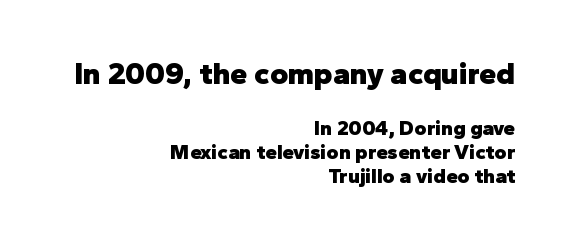
Q: Is the text bold? A: Yes.
Q: Is the text italic (slanted)? A: No, it is upright.
Q: Is the typeface a serif or a sans-serif typeface? A: Sans-serif.
Q: Is the text underlined? A: No.
Q: How is the paragraph aligned? A: Right-aligned.
Q: Is the spacing between letters normal or unusually wide? A: Normal.
Q: Which block of text is set in a larger size, the first (top) or the second (bottom)? A: The first (top) one.
Q: Width (condensed, normal, or wide)? A: Normal.
Q: Stroke contrast? A: Low.
Q: x-height? A: Medium.
Q: Monospaced? A: No.
